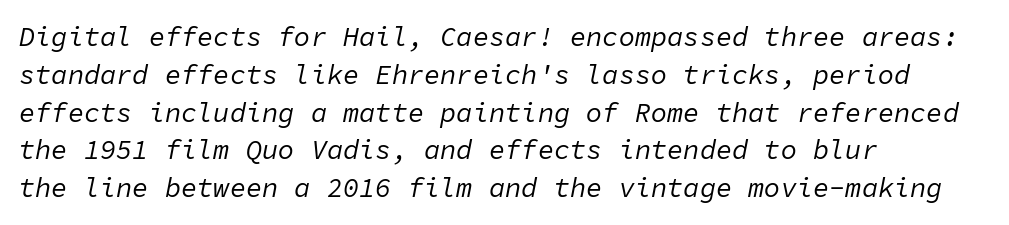
The image shows 27 px text type, italic (leaning right); set left-aligned, normal line spacing (1.4x), normal letter spacing, not underlined.
